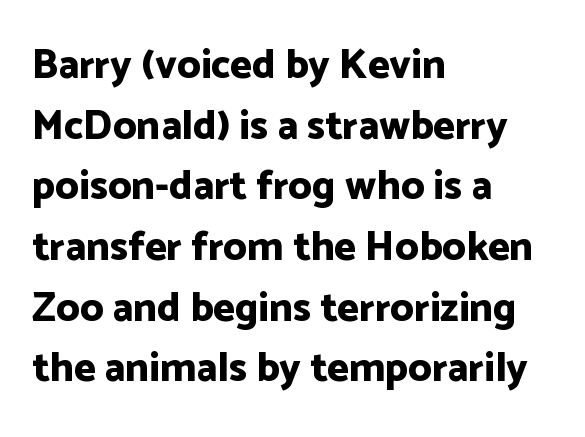
Q: Is the text bold? A: Yes.
Q: Is the text italic (slanted)? A: No, it is upright.
Q: Is the typeface a serif or a sans-serif typeface? A: Sans-serif.
Q: Is the text underlined? A: No.
Q: How is the paragraph aligned? A: Left-aligned.
Q: Is the spacing between letters normal or unusually wide? A: Normal.
Q: Is the spacing between lines tight, normal or loose? A: Normal.
Q: Width (condensed, normal, or wide)? A: Normal.
Q: Stroke contrast? A: Low.
Q: x-height? A: Medium.
Q: Monospaced? A: No.
